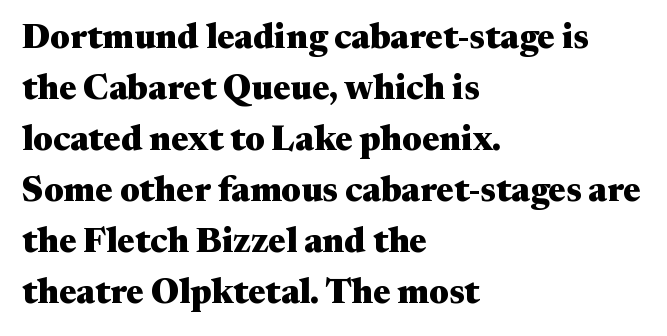
Proportional: the letters do not fall into vertical columns. The gaps between neighbouring characters are ordinary and unremarkable. A bare baseline throughout the passage. The paragraph has a hard left edge and a soft right edge. If you drew a line through each stem, it would be perfectly vertical. Regarding serifs, this sample has them.
